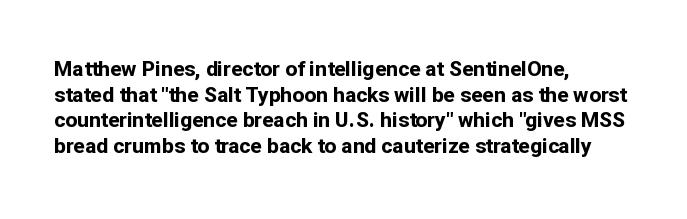
Is there any slant? The stems are plumb. The zone under the glyphs is completely vacant. Caption: bold face, heavy strokes. Each word holds together tightly as a unit, with standard inter-letter gaps. Does the copy run flush right? No — it runs flush left.
